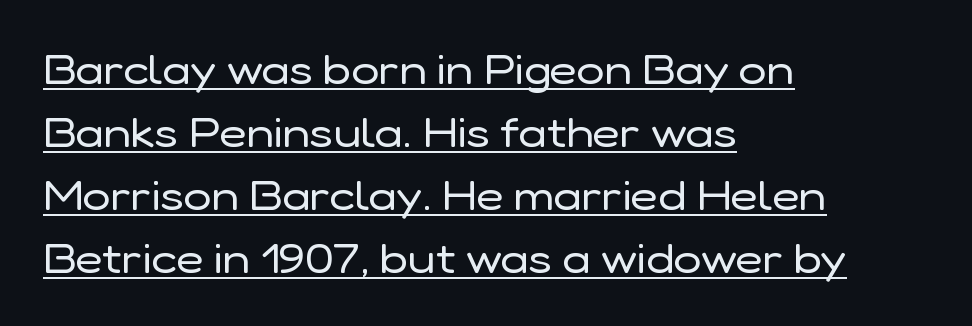
Does the lettering tilt? It doesn't — this is upright. Is this a fixed-width face? No — the glyphs have proportional, varying widths. These lines are composed in type without serifs. The text block is weighted toward the left margin, trailing off unevenly rightward. What's the leading like? Ordinary, nothing unusual.
